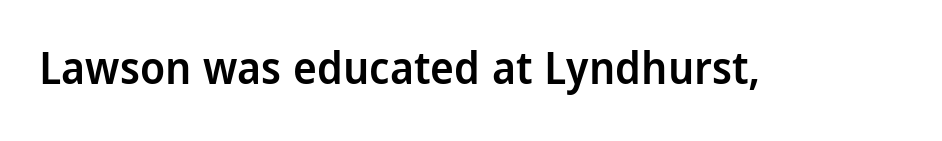
The image shows 45 px semibold, condensed sans-serif type, upright; set normal letter spacing, not underlined; low stroke contrast and a large x-height.
